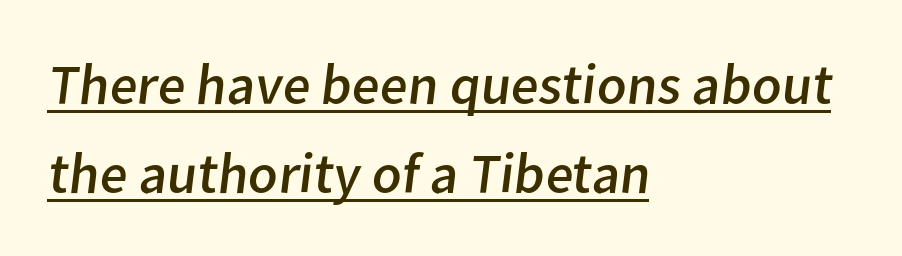
{"serif": "no", "bold": "no", "weight": "regular", "width": "normal", "stroke_contrast": "low", "x_height": "medium", "monospaced": "no", "underline": "yes", "align": "left", "line_spacing": "normal", "line_spacing_ratio": 1.56, "letter_spacing": "normal", "letter_spacing_em": 0.0, "glyph_px": 57}
